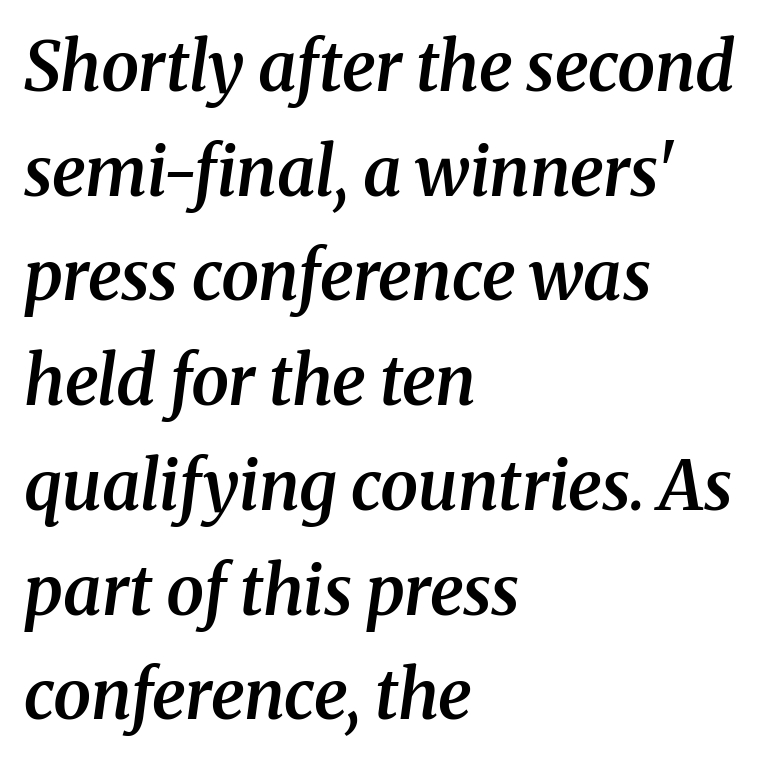
Q: Is the text bold? A: Semi-bold.
Q: Is the text italic (slanted)? A: Yes, it leans right by about 8 degrees.
Q: Is the typeface a serif or a sans-serif typeface? A: Serif.
Q: Is the text underlined? A: No.
Q: How is the paragraph aligned? A: Left-aligned.
Q: Is the spacing between letters normal or unusually wide? A: Normal.
Q: Is the spacing between lines tight, normal or loose? A: Normal.
Q: Width (condensed, normal, or wide)? A: Normal.
Q: Stroke contrast? A: Medium.
Q: x-height? A: Medium.
Q: Monospaced? A: No.
